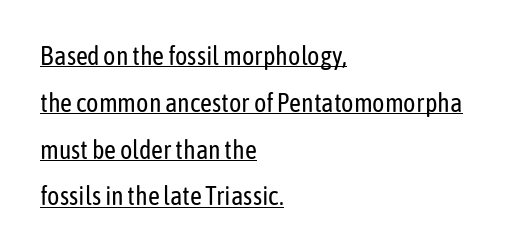
The image shows 26 px text type, upright; set left-aligned, line spacing 1.8x, normal letter spacing, underlined.
